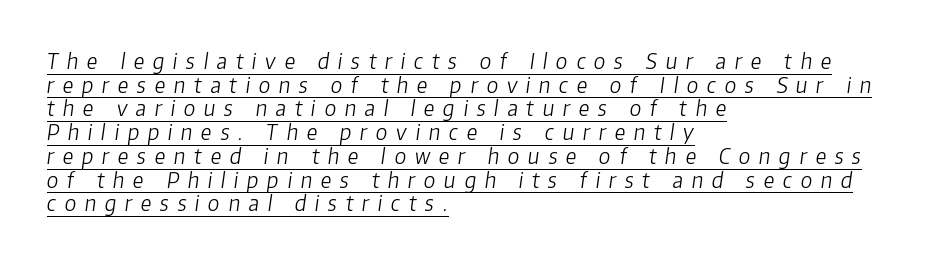
{"italic": "yes", "lean": "right", "slant_degrees": 8, "bold": "no", "underline": "yes", "align": "left", "line_spacing": "tight", "line_spacing_ratio": 1.13, "letter_spacing": "wide", "letter_spacing_em": 0.41, "glyph_px": 21}
